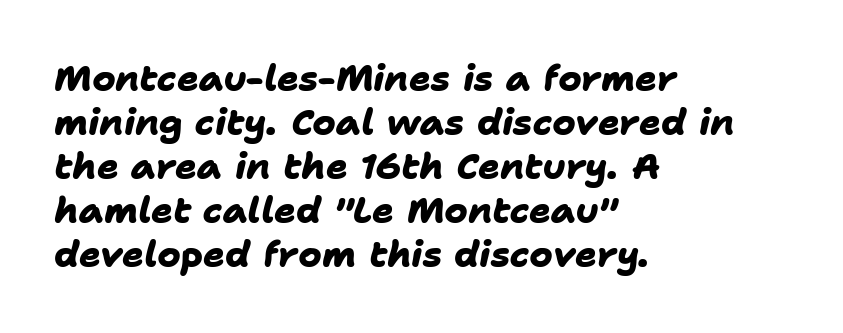
Q: Is the text bold? A: Yes.
Q: Is the typeface a serif or a sans-serif typeface? A: Sans-serif.
Q: Is the text underlined? A: No.
Q: How is the paragraph aligned? A: Left-aligned.
Q: Is the spacing between letters normal or unusually wide? A: Normal.
Q: Width (condensed, normal, or wide)? A: Normal.
Q: Stroke contrast? A: Low.
Q: x-height? A: Medium.
Q: Monospaced? A: No.
